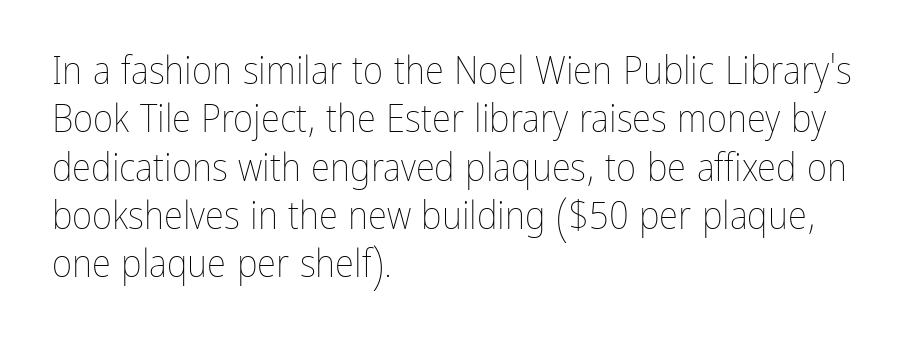
The image shows 39 px thin, condensed type, upright; set left-aligned, line spacing 1.24x, normal letter spacing, not underlined; low stroke contrast and a medium x-height.
